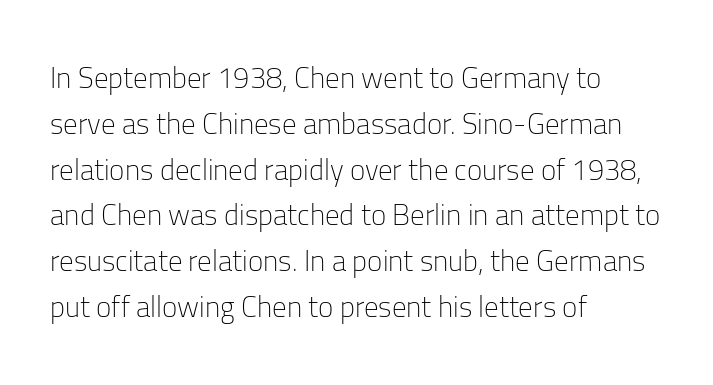
Q: Is the text bold? A: No.
Q: Is the text italic (slanted)? A: No, it is upright.
Q: Is the typeface a serif or a sans-serif typeface? A: Sans-serif.
Q: Is the text underlined? A: No.
Q: How is the paragraph aligned? A: Left-aligned.
Q: Is the spacing between letters normal or unusually wide? A: Normal.
Q: Is the spacing between lines tight, normal or loose? A: Normal.
Q: Width (condensed, normal, or wide)? A: Normal.
Q: Stroke contrast? A: Low.
Q: x-height? A: Medium.
Q: Monospaced? A: No.
